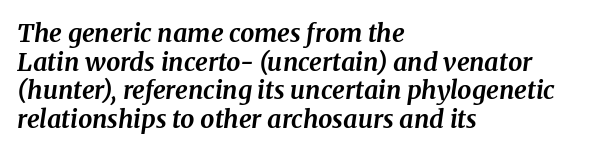
The glyphs are unaccompanied by any horizontal stroke below them. Slanted lettering throughout. Compared with typical body copy, the letter spacing here is the same. Weight check: bold — yes, fully. The rag falls on the right side of this text block.
